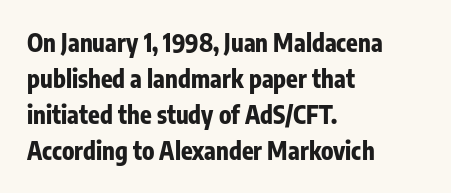
Q: Is the text bold? A: Yes.
Q: Is the text italic (slanted)? A: No, it is upright.
Q: Is the text underlined? A: No.
Q: How is the paragraph aligned? A: Left-aligned.
Q: Is the spacing between letters normal or unusually wide? A: Normal.
Q: Is the spacing between lines tight, normal or loose? A: Normal.
